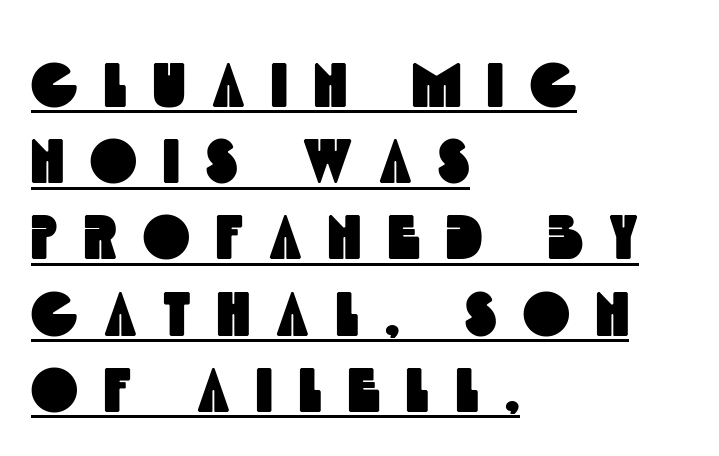
Q: Is the typeface a serif or a sans-serif typeface? A: Sans-serif.
Q: Is the text underlined? A: Yes.
Q: How is the paragraph aligned? A: Left-aligned.
Q: Is the spacing between letters normal or unusually wide? A: Unusually wide.
Q: Width (condensed, normal, or wide)? A: Condensed.
Q: x-height? A: Large.
Q: Monospaced? A: No.
